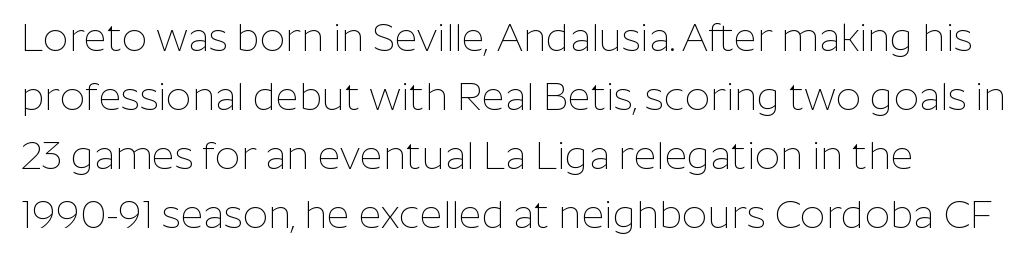
Q: Is the text bold? A: No.
Q: Is the text italic (slanted)? A: No, it is upright.
Q: Is the typeface a serif or a sans-serif typeface? A: Sans-serif.
Q: Is the text underlined? A: No.
Q: Is the spacing between letters normal or unusually wide? A: Normal.
Q: Is the spacing between lines tight, normal or loose? A: Normal.
Q: Width (condensed, normal, or wide)? A: Normal.
Q: Stroke contrast? A: Low.
Q: x-height? A: Medium.
Q: Monospaced? A: No.
